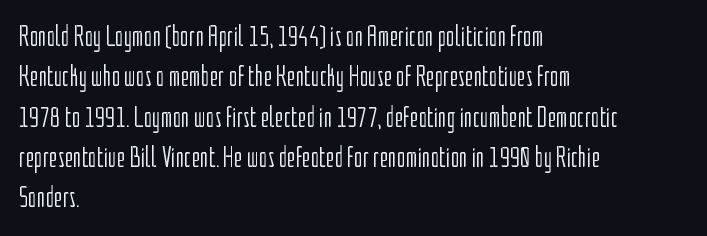
The image shows 29 px light, condensed sans-serif type, upright; set left-aligned, normal line spacing (1.39x), normal letter spacing, not underlined; low stroke contrast and a medium x-height.
